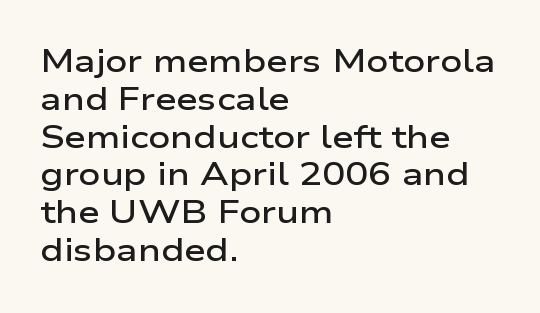
{"serif": "no", "italic": "no", "bold": "semi", "weight": "semibold", "width": "wide", "stroke_contrast": "low", "x_height": "medium", "monospaced": "no", "underline": "no", "align": "left", "line_spacing_ratio": 1.22, "letter_spacing": "normal", "letter_spacing_em": 0.0, "glyph_px": 31}
